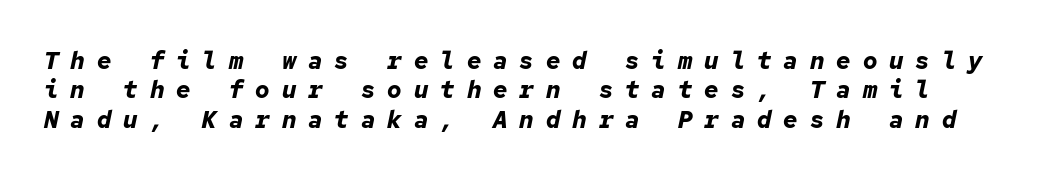
It's the slanting kind of type. The letters are bold, with thick, heavy strokes. This sample uses expanded letter spacing, leaving extra air between glyphs. Anything drawn beneath the words? Only blank space.
